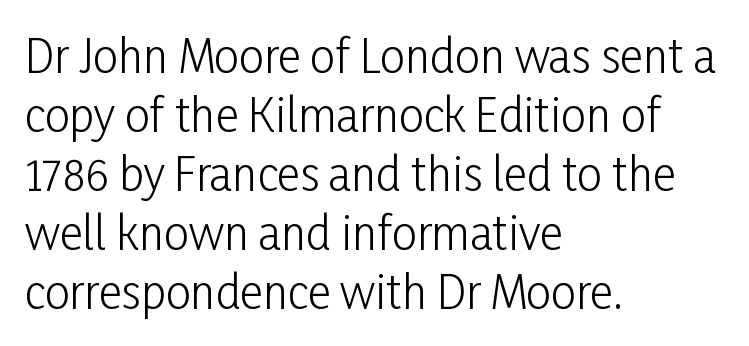
{"serif": "no", "italic": "no", "bold": "no", "weight": "light", "width": "condensed", "stroke_contrast": "low", "x_height": "medium", "monospaced": "no", "underline": "no", "align": "left", "line_spacing": "normal", "line_spacing_ratio": 1.31, "letter_spacing": "normal", "letter_spacing_em": 0.0, "glyph_px": 45}
